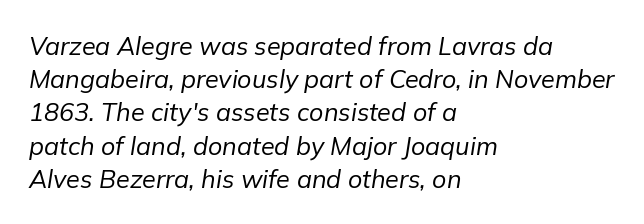
Successive baselines arrive at the customary interval. Looking at the ascenders, they clearly lean. Typeset ragged right — the left edge is the straight one. Has an underline been added? It has not. Here the glyphs are tracked normally, forming tight word shapes.
